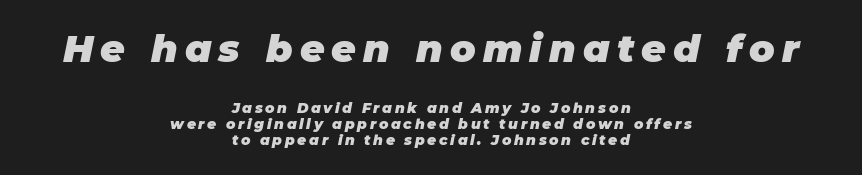
The image shows 38 px heavy type, italic (leaning right); set centered, tight line spacing (1.15x), not underlined; the first (top) block is 2.71x larger; low stroke contrast and a large x-height.
